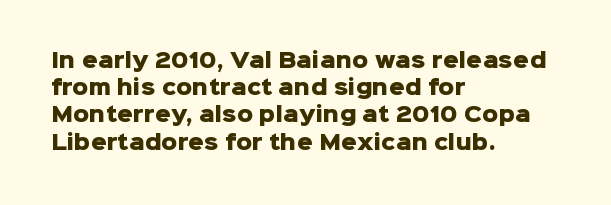
Q: Is the text bold? A: Yes.
Q: Is the text italic (slanted)? A: No, it is upright.
Q: Is the text underlined? A: No.
Q: How is the paragraph aligned? A: Left-aligned.
Q: Is the spacing between letters normal or unusually wide? A: Normal.
Q: Is the spacing between lines tight, normal or loose? A: Normal.
